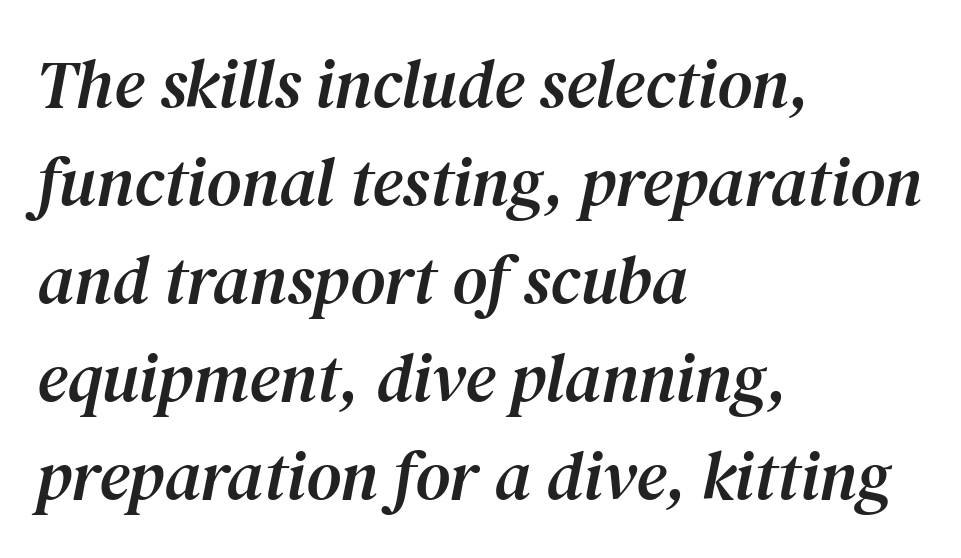
Q: Is the text italic (slanted)? A: Yes, it leans right by about 12 degrees.
Q: Is the typeface a serif or a sans-serif typeface? A: Serif.
Q: Is the text underlined? A: No.
Q: How is the paragraph aligned? A: Left-aligned.
Q: Is the spacing between letters normal or unusually wide? A: Normal.
Q: Is the spacing between lines tight, normal or loose? A: Normal.
Q: Width (condensed, normal, or wide)? A: Normal.
Q: Stroke contrast? A: Medium.
Q: x-height? A: Medium.
Q: Monospaced? A: No.
